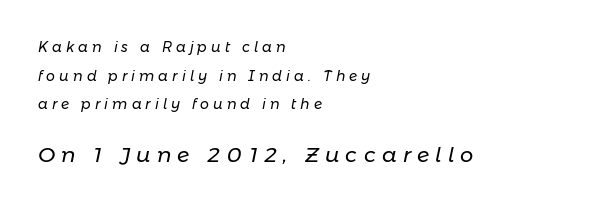
Q: Is the text bold? A: No.
Q: Is the text italic (slanted)? A: Yes, it leans right by about 11 degrees.
Q: Is the text underlined? A: No.
Q: How is the paragraph aligned? A: Left-aligned.
Q: Is the spacing between letters normal or unusually wide? A: Unusually wide.
Q: Is the spacing between lines tight, normal or loose? A: Loose.
Q: Which block of text is set in a larger size, the first (top) or the second (bottom)? A: The second (bottom) one.
